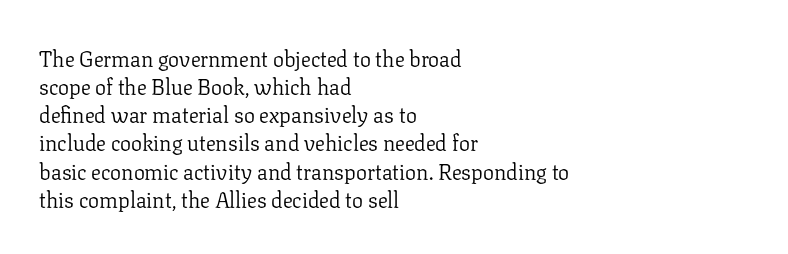
The image shows 22 px text type, upright; set left-aligned, normal line spacing (1.28x), normal letter spacing, not underlined.
